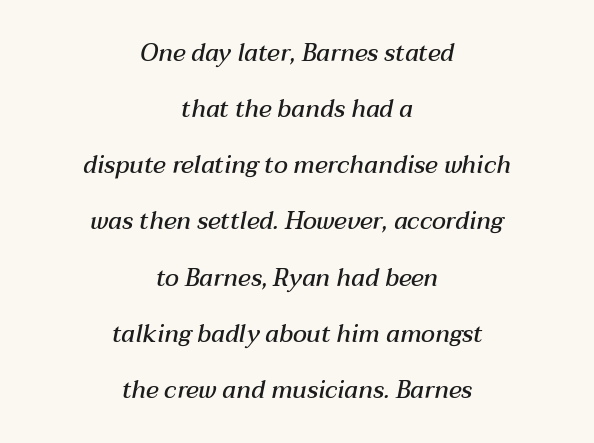
Q: Is the text bold? A: Semi-bold.
Q: Is the text italic (slanted)? A: Yes, it leans right by about 12 degrees.
Q: Is the text underlined? A: No.
Q: How is the paragraph aligned? A: Centered.
Q: Is the spacing between letters normal or unusually wide? A: Normal.
Q: Is the spacing between lines tight, normal or loose? A: Loose.
